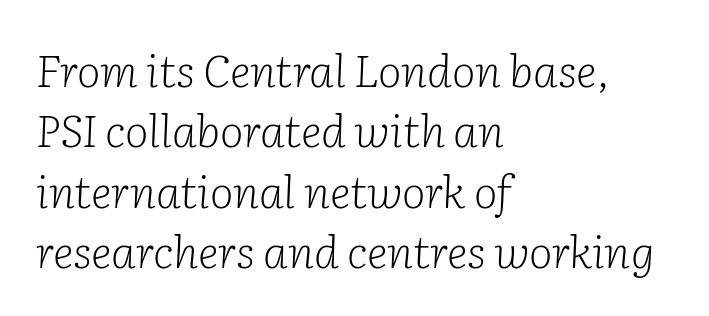
The image shows 45 px light serif type, italic (leaning right); set left-aligned, normal line spacing (1.34x), normal letter spacing, not underlined; low stroke contrast and a medium x-height.
